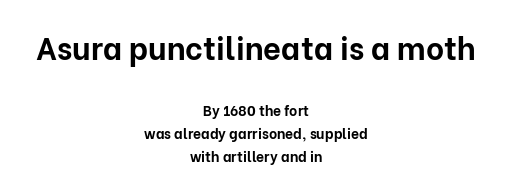
{"serif": "no", "italic": "no", "bold": "yes", "weight": "bold", "width": "normal", "stroke_contrast": "low", "x_height": "medium", "monospaced": "no", "underline": "no", "align": "center", "line_spacing": "normal", "line_spacing_ratio": 1.67, "letter_spacing": "normal", "letter_spacing_em": 0.0, "larger_block": "first", "size_ratio": 2.21, "glyph_px": 31}
